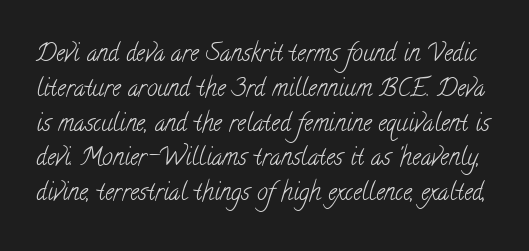
Q: Is the text bold? A: No.
Q: Is the text underlined? A: No.
Q: Is the spacing between letters normal or unusually wide? A: Normal.
Q: Is the spacing between lines tight, normal or loose? A: Normal.
